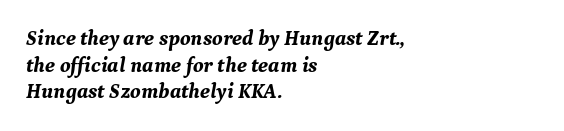
The image shows 21 px bold type, italic (leaning right); set left-aligned, normal line spacing (1.27x), normal letter spacing, not underlined.
